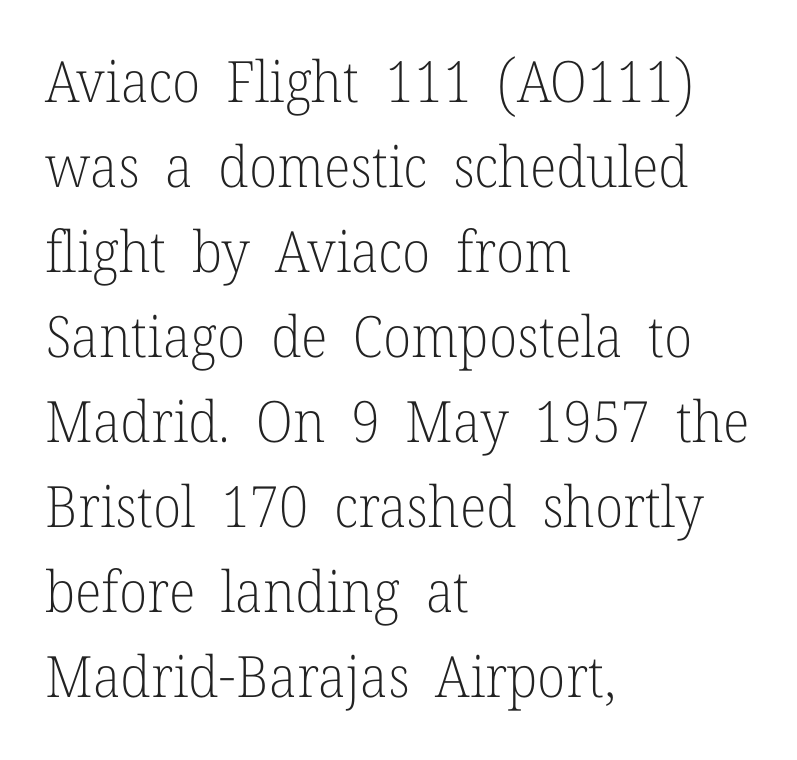
Q: Is the text bold? A: No.
Q: Is the text italic (slanted)? A: No, it is upright.
Q: Is the typeface a serif or a sans-serif typeface? A: Serif.
Q: Is the text underlined? A: No.
Q: How is the paragraph aligned? A: Left-aligned.
Q: Is the spacing between letters normal or unusually wide? A: Normal.
Q: Is the spacing between lines tight, normal or loose? A: Normal.
Q: Width (condensed, normal, or wide)? A: Normal.
Q: Stroke contrast? A: Low.
Q: x-height? A: Medium.
Q: Monospaced? A: No.
